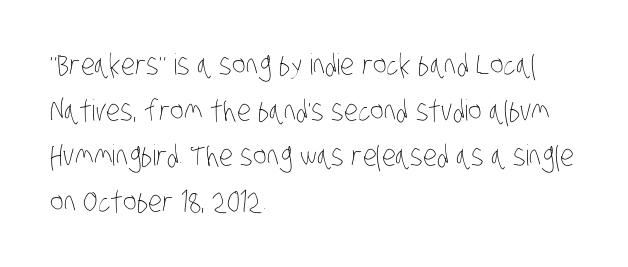
{"bold": "no", "weight": "thin", "width": "condensed", "stroke_contrast": "low", "x_height": "large", "monospaced": "no", "underline": "no", "align": "left", "line_spacing": "normal", "line_spacing_ratio": 1.57, "letter_spacing": "normal", "letter_spacing_em": 0.0, "glyph_px": 29}
